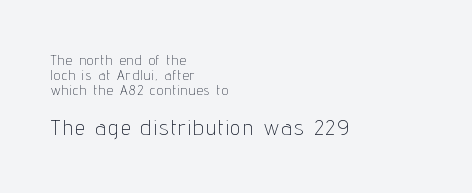
Does the lettering tilt? It doesn't — this is upright. Students, observe: this is what under-led, compact text looks like. Block two is the big one; block one sits smaller above it. The space directly below the letters is spotless.
